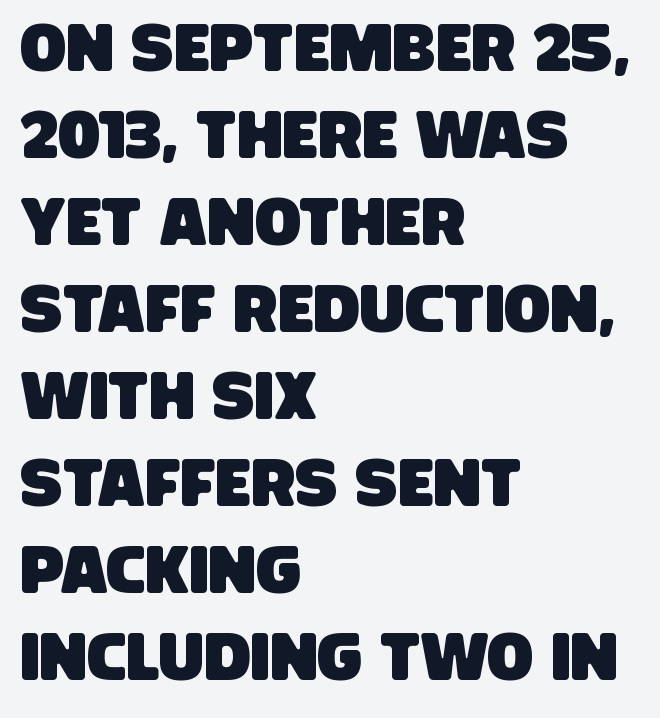
{"serif": "no", "width": "condensed", "stroke_contrast": "low", "x_height": "large", "monospaced": "no", "underline": "no", "align": "left", "line_spacing": "normal", "line_spacing_ratio": 1.28, "letter_spacing": "normal", "letter_spacing_em": 0.0, "glyph_px": 68}
